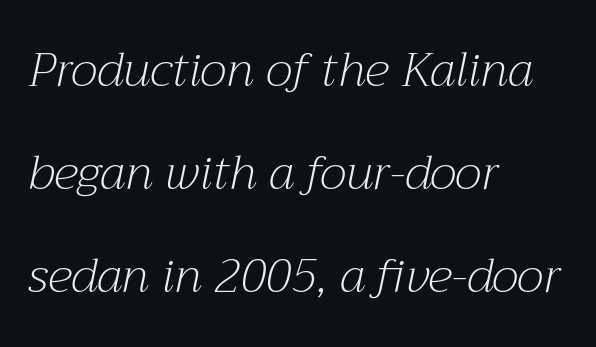
The image shows 48 px light serif type, italic (leaning right); set left-aligned, loose line spacing (2.15x), normal letter spacing, not underlined; medium stroke contrast and a medium x-height.
